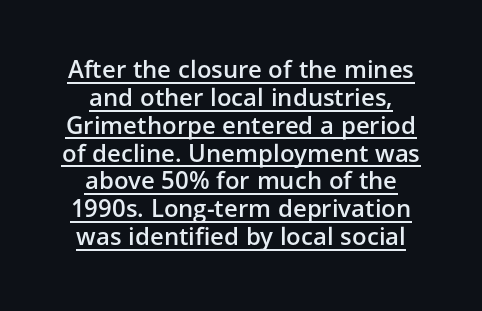
{"italic": "no", "bold": "semi", "underline": "yes", "align": "center", "line_spacing_ratio": 1.16, "letter_spacing": "normal", "letter_spacing_em": 0.0, "glyph_px": 24}
